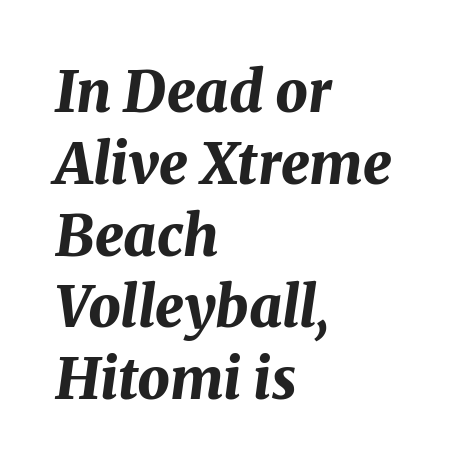
The image shows 57 px bold type, italic (leaning right); set left-aligned, normal line spacing (1.26x), normal letter spacing, not underlined; medium stroke contrast and a medium x-height.
